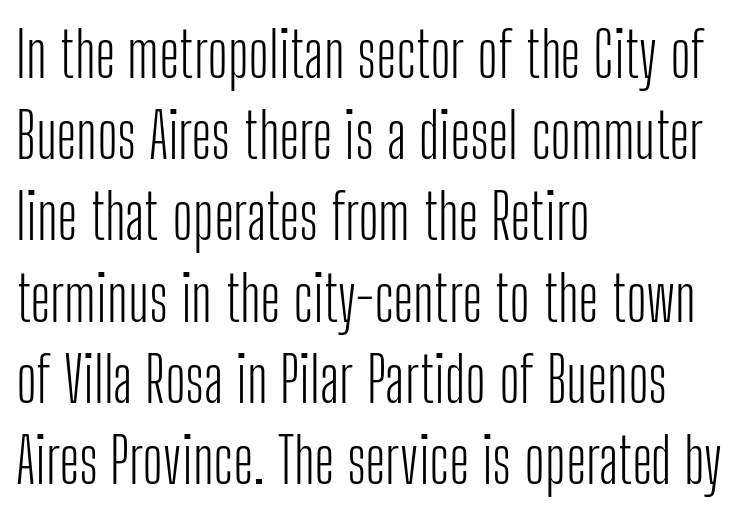
The image shows 62 px light, condensed sans-serif type, upright; set left-aligned, normal line spacing (1.31x), normal letter spacing, not underlined; low stroke contrast and a medium x-height.
